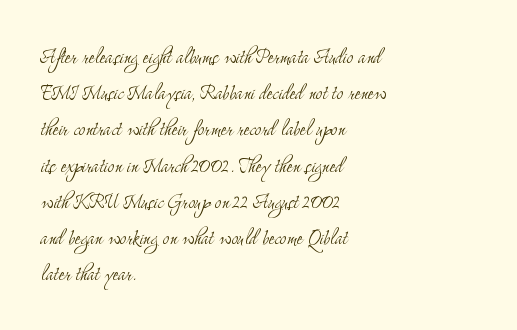
Q: Is the text bold? A: No.
Q: Is the text italic (slanted)? A: Yes.
Q: Is the text underlined? A: No.
Q: How is the paragraph aligned? A: Left-aligned.
Q: Is the spacing between letters normal or unusually wide? A: Normal.
Q: Is the spacing between lines tight, normal or loose? A: Normal.
